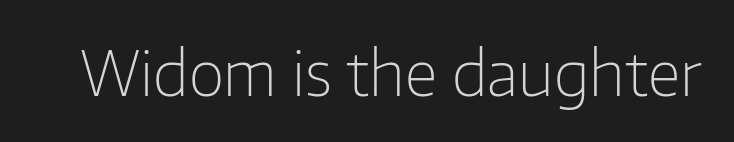
Q: Is the text bold? A: No.
Q: Is the text italic (slanted)? A: No, it is upright.
Q: Is the typeface a serif or a sans-serif typeface? A: Sans-serif.
Q: Is the text underlined? A: No.
Q: Is the spacing between letters normal or unusually wide? A: Normal.
Q: Width (condensed, normal, or wide)? A: Normal.
Q: Stroke contrast? A: Low.
Q: x-height? A: Medium.
Q: Monospaced? A: No.
